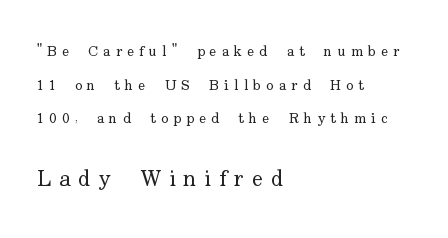
Q: Is the text bold? A: No.
Q: Is the text italic (slanted)? A: No, it is upright.
Q: Is the text underlined? A: No.
Q: How is the paragraph aligned? A: Left-aligned.
Q: Is the spacing between letters normal or unusually wide? A: Unusually wide.
Q: Is the spacing between lines tight, normal or loose? A: Loose.
Q: Which block of text is set in a larger size, the first (top) or the second (bottom)? A: The second (bottom) one.
